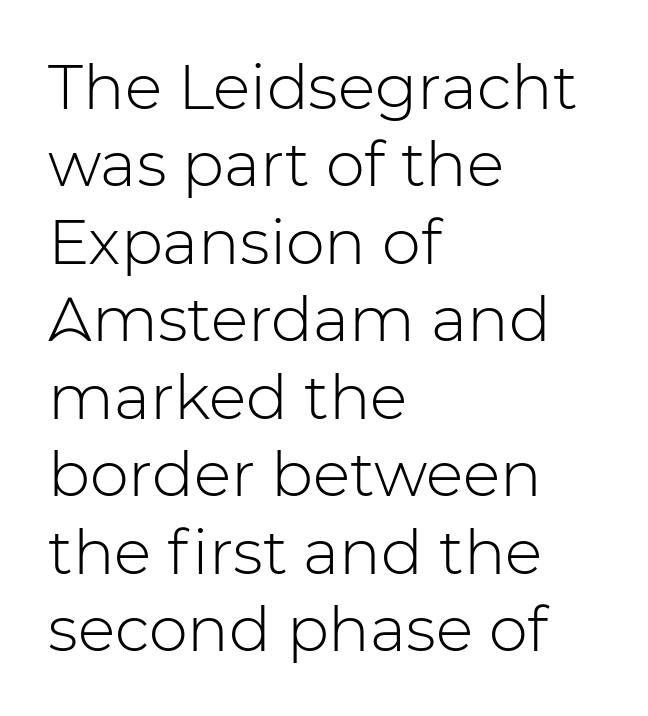
The zone under the glyphs is completely vacant. If you drew a ruler down the left edge, every line would touch it. Are there feet on the stems? There aren't — it's a sans. Compared with typical body copy, the letter spacing here is the same. These lines sit exactly where default settings would place them. The letters stand straight up with perfectly vertical stems.
